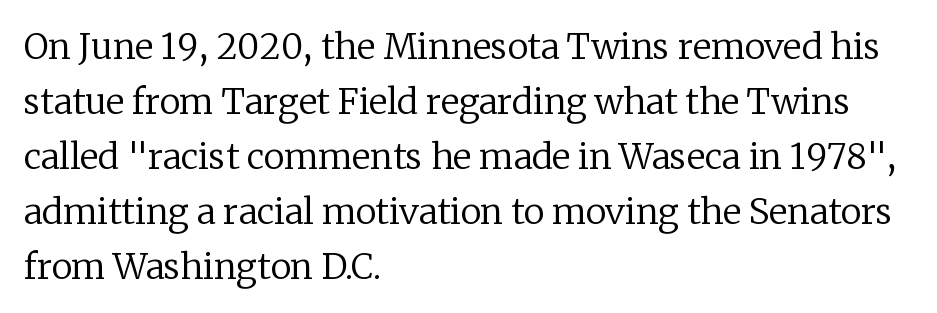
The image shows 35 px regular-weight serif type, upright; set left-aligned, normal line spacing (1.57x), normal letter spacing, not underlined; low stroke contrast and a medium x-height.
